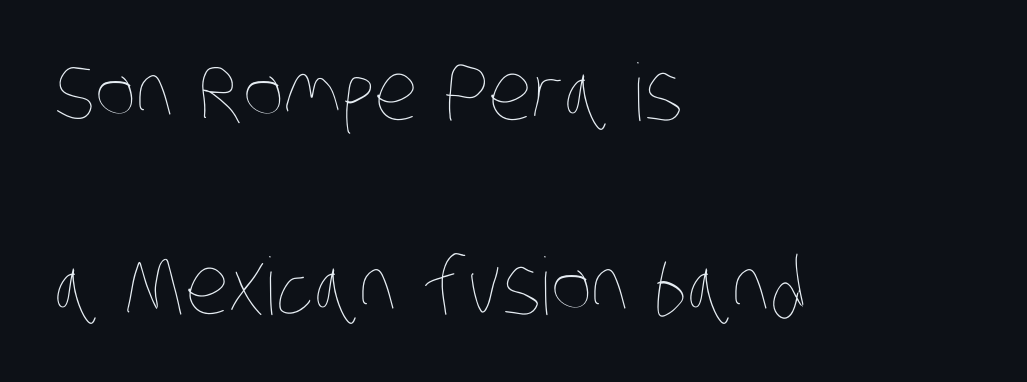
{"bold": "no", "weight": "thin", "width": "condensed", "stroke_contrast": "low", "x_height": "large", "monospaced": "no", "underline": "no", "align": "left", "line_spacing": "loose", "line_spacing_ratio": 2.45, "letter_spacing": "normal", "letter_spacing_em": 0.0, "glyph_px": 79}
